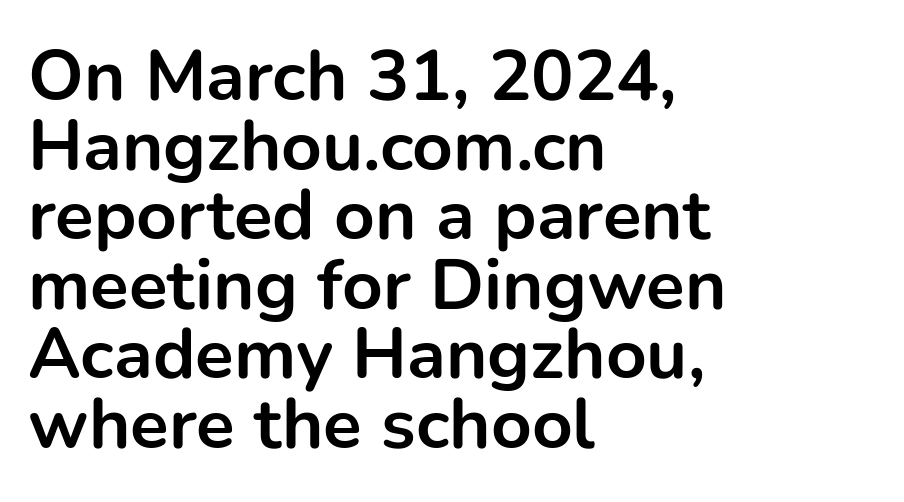
{"serif": "no", "italic": "no", "bold": "yes", "weight": "bold", "width": "normal", "stroke_contrast": "low", "x_height": "medium", "monospaced": "no", "underline": "no", "align": "left", "line_spacing": "tight", "line_spacing_ratio": 0.98, "letter_spacing": "normal", "letter_spacing_em": 0.0, "glyph_px": 71}
